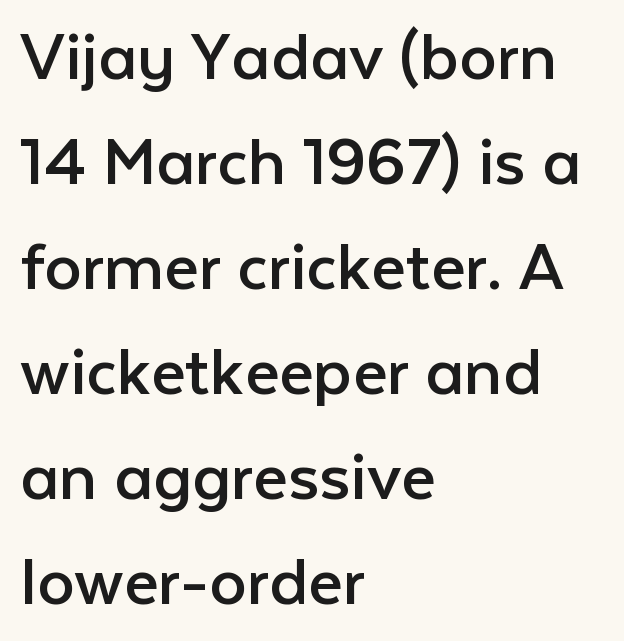
{"serif": "no", "italic": "no", "bold": "no", "weight": "regular", "width": "normal", "stroke_contrast": "low", "x_height": "medium", "monospaced": "no", "underline": "no", "align": "left", "line_spacing": "normal", "line_spacing_ratio": 1.4, "letter_spacing": "normal", "letter_spacing_em": 0.0, "glyph_px": 75}
